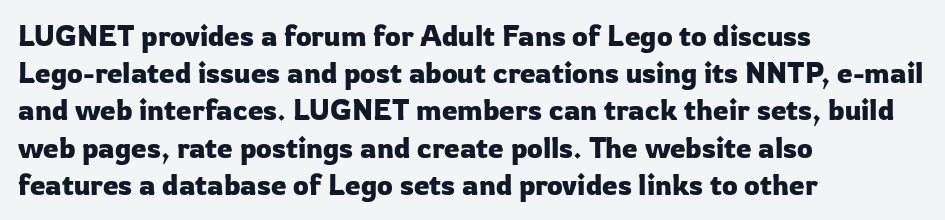
{"serif": "no", "italic": "no", "width": "normal", "stroke_contrast": "low", "x_height": "medium", "monospaced": "no", "underline": "no", "align": "left", "line_spacing": "normal", "line_spacing_ratio": 1.33, "letter_spacing": "normal", "letter_spacing_em": 0.0, "glyph_px": 28}
